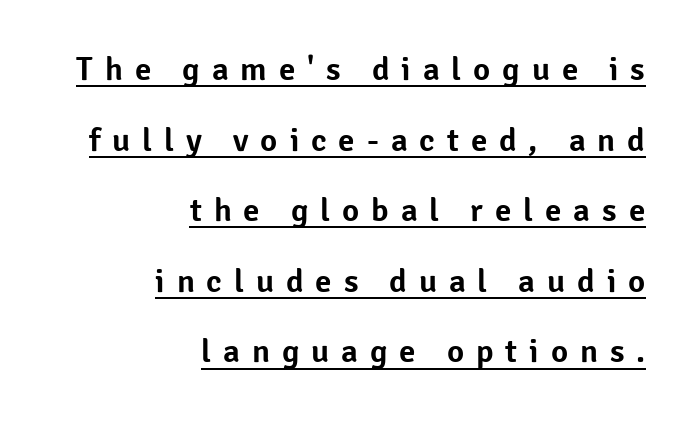
When letters stand straight like this, we call the style roman or upright. One-word summary of the alignment: right. Is the letter spacing exaggerated? Yes — the characters are pushed far apart. Quick note: interline space is abundant. Proportional: the letters do not fall into vertical columns. A typographer would call this underscored text.
